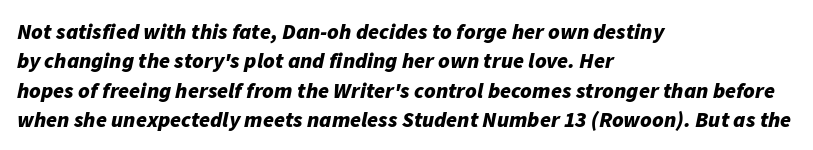
Q: Is the text bold? A: Yes.
Q: Is the text italic (slanted)? A: Yes, it leans right by about 11 degrees.
Q: Is the text underlined? A: No.
Q: How is the paragraph aligned? A: Left-aligned.
Q: Is the spacing between letters normal or unusually wide? A: Normal.
Q: Is the spacing between lines tight, normal or loose? A: Normal.
